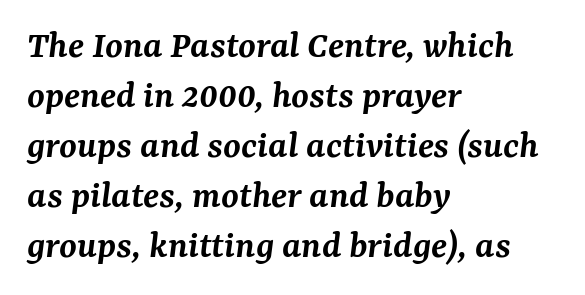
The image shows 40 px semibold serif type, italic (leaning right); set left-aligned, normal line spacing (1.25x), normal letter spacing, not underlined; medium stroke contrast and a medium x-height.
